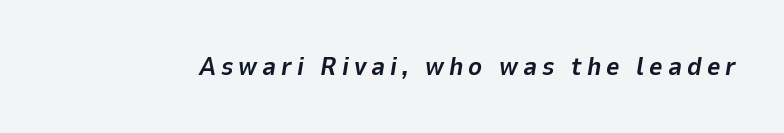
This sample uses an oblique cut, with every glyph tilted off the vertical. Typographic density is high because the face is bold. The passage shown is not underscored anywhere.
